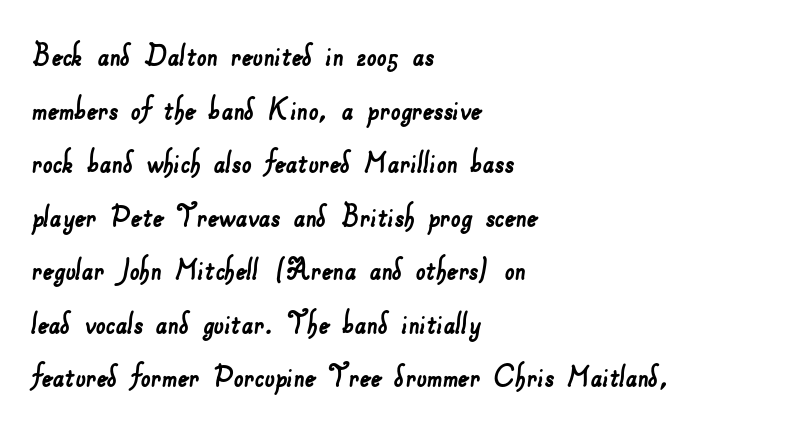
The image shows 35 px sans-serif type; set left-aligned, normal line spacing (1.53x), normal letter spacing, not underlined; low stroke contrast and a small x-height.
